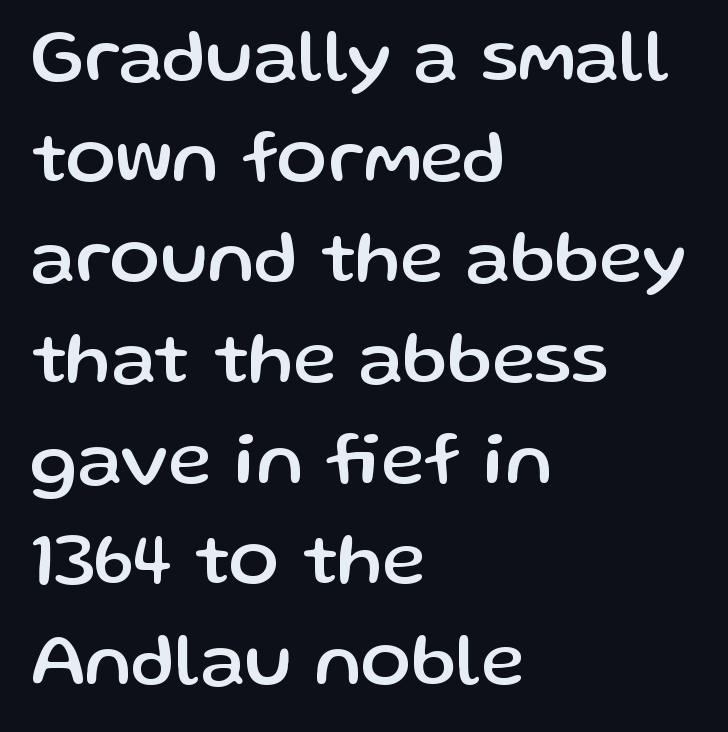
The image shows 74 px sans-serif type, upright; set left-aligned, normal line spacing (1.36x), normal letter spacing, not underlined; low stroke contrast and a medium x-height.
